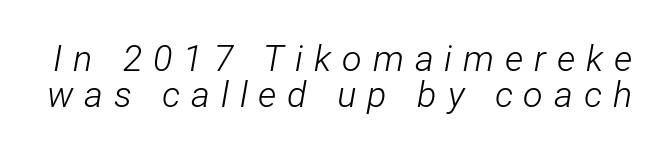
Q: Is the text bold? A: No.
Q: Is the text italic (slanted)? A: Yes, it leans right by about 12 degrees.
Q: Is the text underlined? A: No.
Q: Is the spacing between letters normal or unusually wide? A: Unusually wide.
Q: Is the spacing between lines tight, normal or loose? A: Tight.
Q: Width (condensed, normal, or wide)? A: Condensed.
Q: Stroke contrast? A: Low.
Q: x-height? A: Medium.
Q: Monospaced? A: No.
